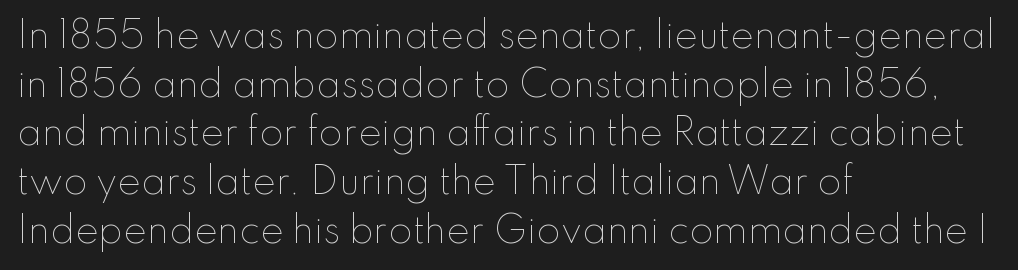
{"italic": "no", "bold": "no", "weight": "thin", "width": "normal", "stroke_contrast": "low", "x_height": "small", "monospaced": "no", "underline": "no", "align": "left", "line_spacing": "normal", "line_spacing_ratio": 1.39, "letter_spacing": "normal", "letter_spacing_em": 0.0, "glyph_px": 35}
